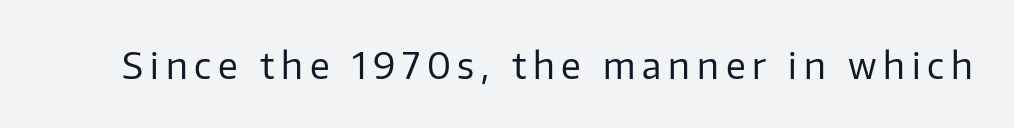
The image shows 36 px regular-weight sans-serif type, upright; set not underlined; low stroke contrast and a medium x-height.
